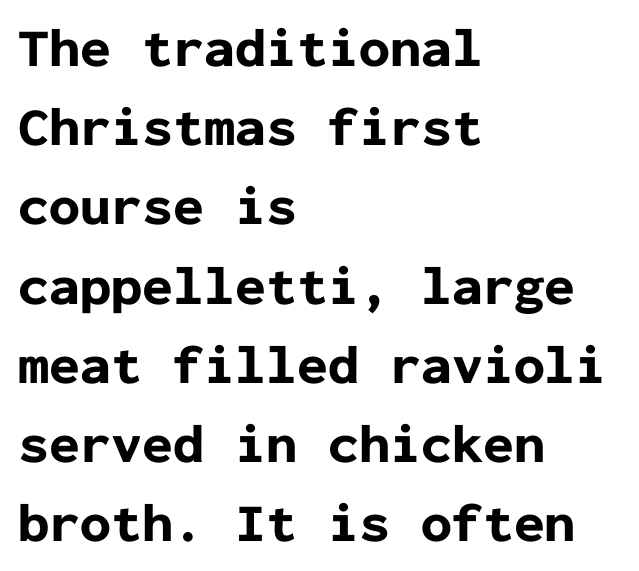
Q: Is the text bold? A: Yes.
Q: Is the text italic (slanted)? A: No, it is upright.
Q: Is the typeface a serif or a sans-serif typeface? A: Sans-serif.
Q: Is the text underlined? A: No.
Q: How is the paragraph aligned? A: Left-aligned.
Q: Is the spacing between letters normal or unusually wide? A: Normal.
Q: Is the spacing between lines tight, normal or loose? A: Normal.
Q: Width (condensed, normal, or wide)? A: Normal.
Q: Stroke contrast? A: Low.
Q: x-height? A: Medium.
Q: Monospaced? A: Yes.
